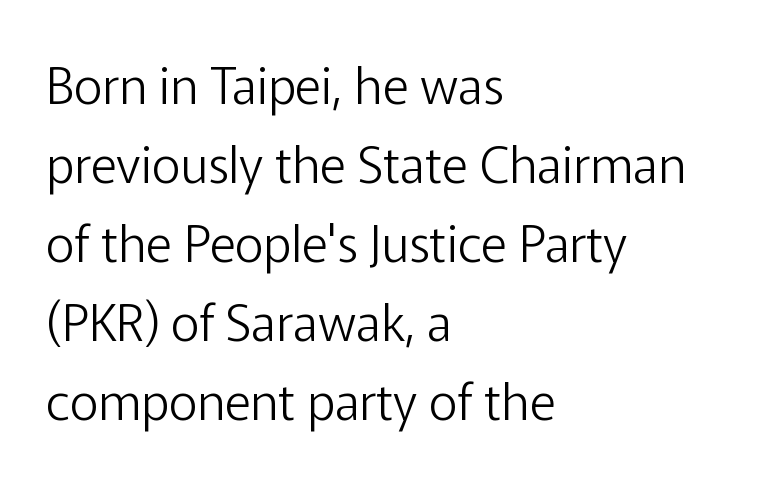
The image shows 50 px light sans-serif type, upright; set left-aligned, normal line spacing (1.58x), normal letter spacing, not underlined; low stroke contrast and a medium x-height.
